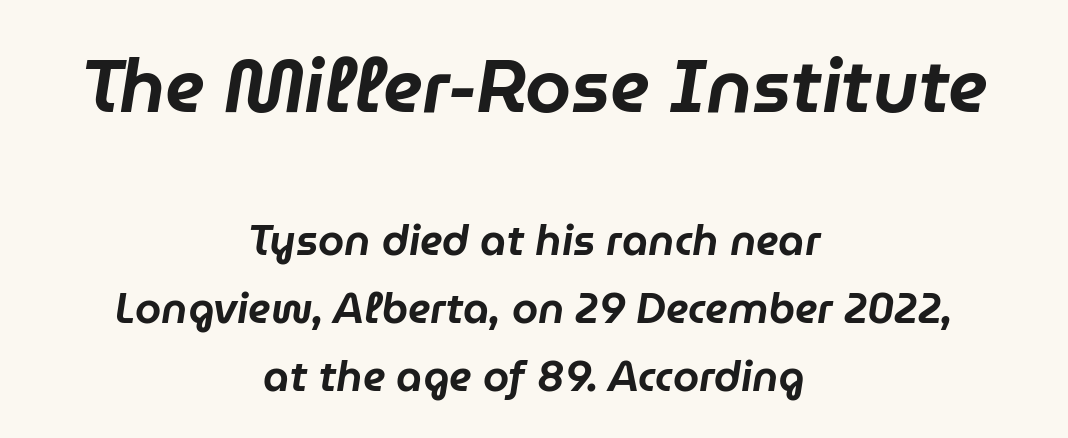
{"italic": "yes", "lean": "right", "slant_degrees": 9, "width": "normal", "stroke_contrast": "low", "x_height": "medium", "monospaced": "no", "underline": "no", "align": "center", "line_spacing": "normal", "line_spacing_ratio": 1.62, "letter_spacing": "normal", "letter_spacing_em": 0.0, "larger_block": "first", "size_ratio": 1.76, "glyph_px": 74}
